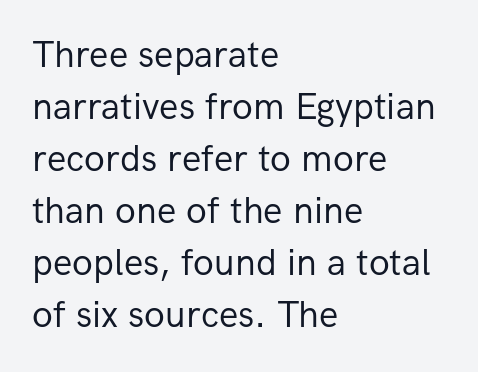
{"serif": "no", "italic": "no", "bold": "no", "weight": "regular", "width": "normal", "stroke_contrast": "low", "x_height": "medium", "monospaced": "no", "underline": "no", "align": "left", "line_spacing": "normal", "line_spacing_ratio": 1.37, "letter_spacing": "normal", "letter_spacing_em": 0.0, "glyph_px": 38}
